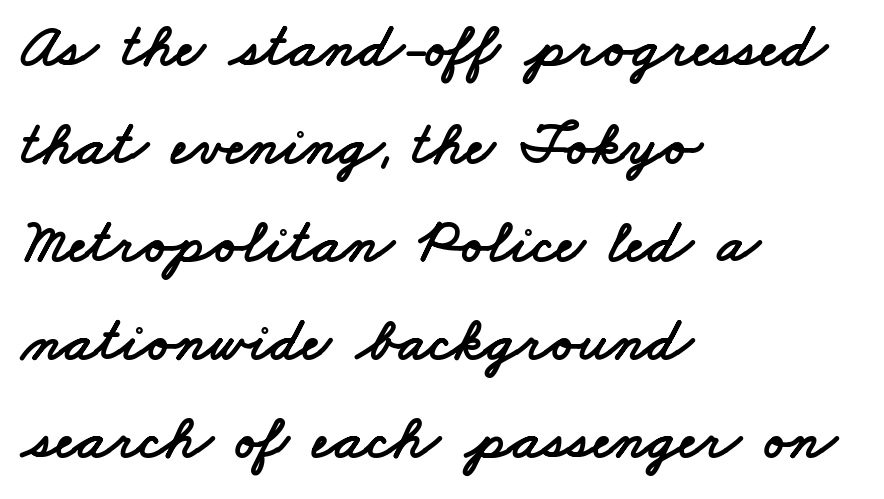
Think of a printed novel: that variable character pitch is what you see here. Leading: standard. The text block is weighted toward the left margin, trailing off unevenly rightward. Does the type have serifs? No, each stem ends abruptly. This rendering leaves character spacing at its baseline value.
